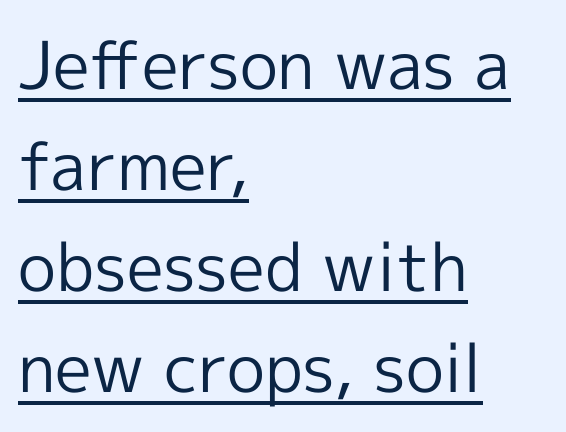
Compared with typical body copy, the letter spacing here is the same. Rendered with straight, roman letterforms. Where is the straight margin? On the left. Is this a sans? Yes — the strokes have no serifs.
